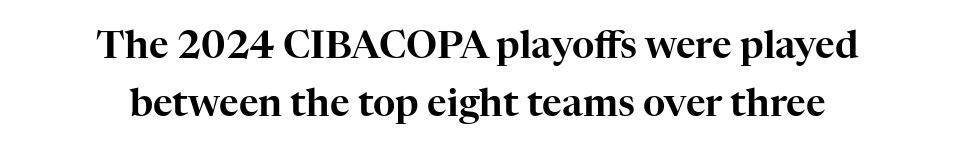
{"serif": "yes", "italic": "no", "width": "normal", "stroke_contrast": "high", "x_height": "medium", "monospaced": "no", "underline": "no", "align": "center", "line_spacing": "normal", "line_spacing_ratio": 1.52, "letter_spacing": "normal", "letter_spacing_em": 0.0, "glyph_px": 38}
